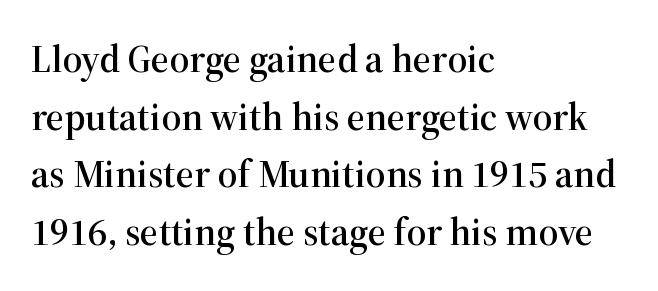
{"serif": "yes", "italic": "no", "width": "normal", "stroke_contrast": "high", "x_height": "medium", "monospaced": "no", "underline": "no", "align": "left", "line_spacing": "normal", "line_spacing_ratio": 1.48, "letter_spacing": "normal", "letter_spacing_em": 0.0, "glyph_px": 39}
